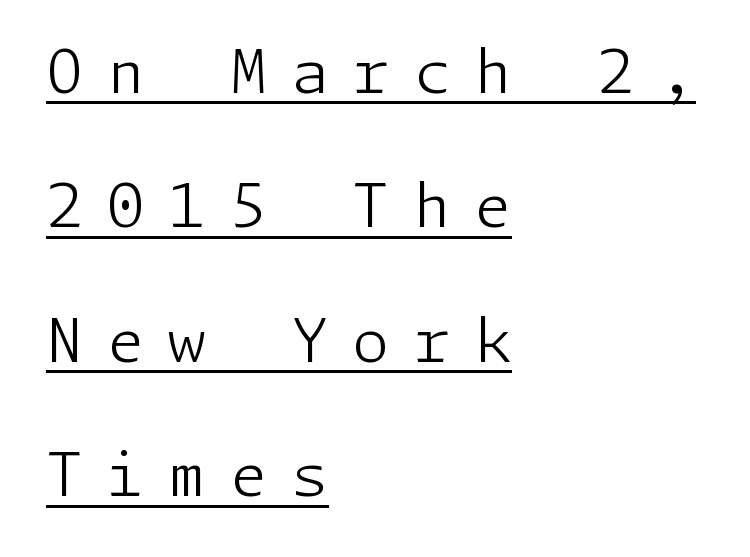
Letter spacing: wide. Typographically, this falls in the sans-serif category. Does the lettering tilt? It doesn't — this is upright. A student would call this left alignment; a typographer would say flush left, rag right.
